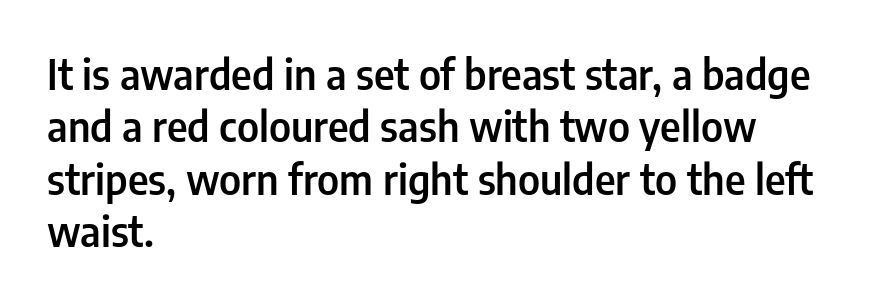
{"serif": "no", "italic": "no", "bold": "semi", "weight": "semibold", "width": "condensed", "stroke_contrast": "low", "x_height": "medium", "monospaced": "no", "underline": "no", "align": "left", "line_spacing": "normal", "line_spacing_ratio": 1.28, "letter_spacing": "normal", "letter_spacing_em": 0.0, "glyph_px": 41}
